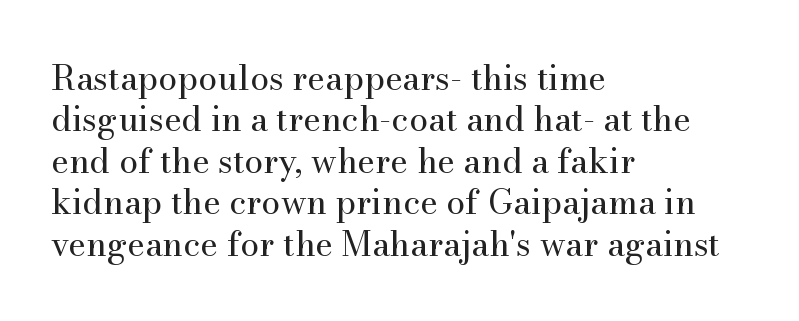
Q: Is the text bold? A: No.
Q: Is the text italic (slanted)? A: No, it is upright.
Q: Is the typeface a serif or a sans-serif typeface? A: Serif.
Q: Is the text underlined? A: No.
Q: How is the paragraph aligned? A: Left-aligned.
Q: Is the spacing between letters normal or unusually wide? A: Normal.
Q: Width (condensed, normal, or wide)? A: Normal.
Q: Stroke contrast? A: Medium.
Q: x-height? A: Small.
Q: Monospaced? A: No.
